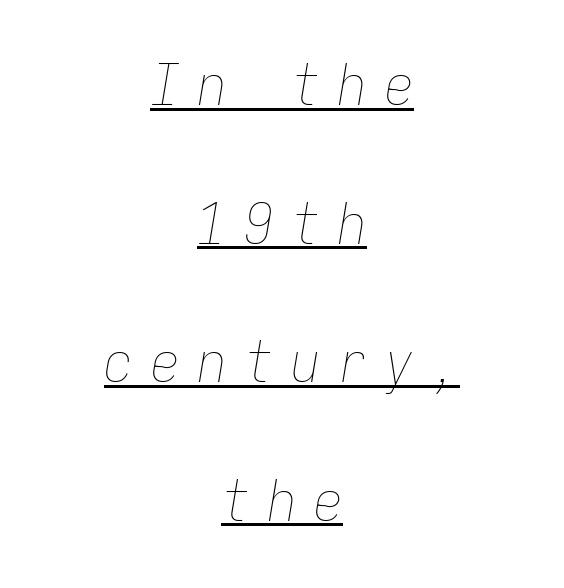
{"italic": "yes", "lean": "right", "slant_degrees": 9, "bold": "no", "weight": "thin", "width": "condensed", "stroke_contrast": "low", "x_height": "medium", "monospaced": "yes", "underline": "yes", "align": "center", "line_spacing": "loose", "line_spacing_ratio": 2.43, "letter_spacing": "wide", "letter_spacing_em": 0.32, "glyph_px": 57}
